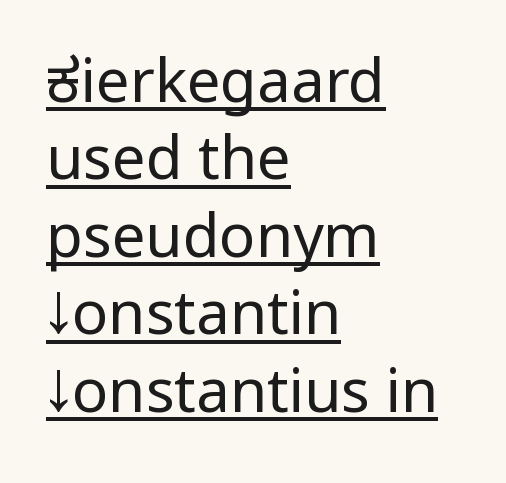
Q: Is the text bold? A: No.
Q: Is the text italic (slanted)? A: No, it is upright.
Q: Is the typeface a serif or a sans-serif typeface? A: Sans-serif.
Q: Is the text underlined? A: Yes.
Q: How is the paragraph aligned? A: Left-aligned.
Q: Is the spacing between letters normal or unusually wide? A: Normal.
Q: Is the spacing between lines tight, normal or loose? A: Normal.
Q: Width (condensed, normal, or wide)? A: Condensed.
Q: Stroke contrast? A: Low.
